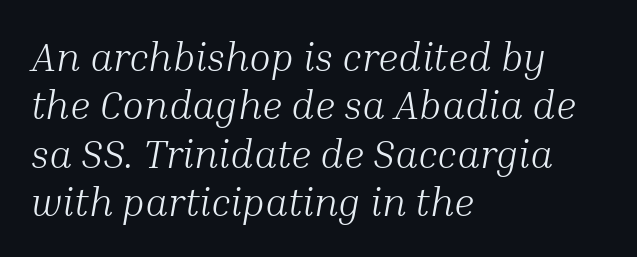
{"serif": "yes", "italic": "yes", "lean": "right", "slant_degrees": 10, "bold": "no", "weight": "light", "width": "normal", "stroke_contrast": "medium", "x_height": "medium", "monospaced": "no", "underline": "no", "align": "left", "line_spacing_ratio": 1.21, "letter_spacing": "normal", "letter_spacing_em": 0.0, "glyph_px": 40}
